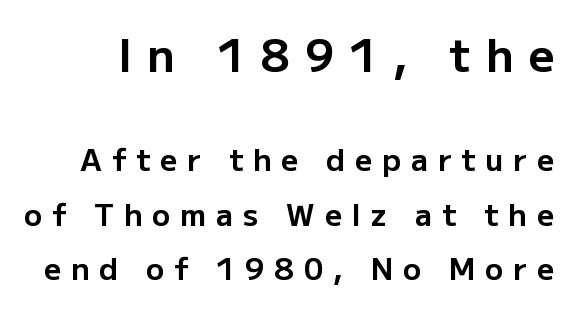
{"serif": "no", "italic": "no", "bold": "yes", "weight": "bold", "width": "normal", "stroke_contrast": "low", "x_height": "medium", "monospaced": "no", "underline": "no", "line_spacing_ratio": 1.81, "letter_spacing": "wide", "letter_spacing_em": 0.33, "larger_block": "first", "size_ratio": 1.5, "glyph_px": 45}
